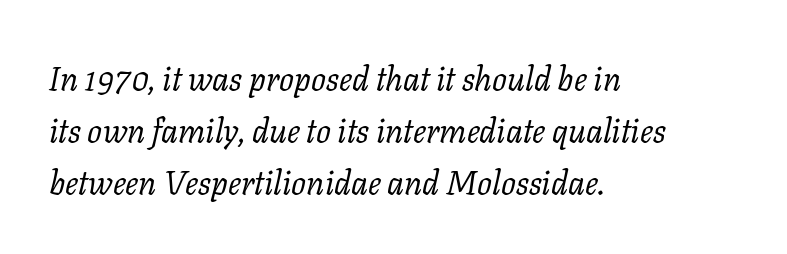
The image shows 33 px regular-weight serif type, italic (leaning right); set left-aligned, normal line spacing (1.57x), normal letter spacing, not underlined; low stroke contrast and a medium x-height.
